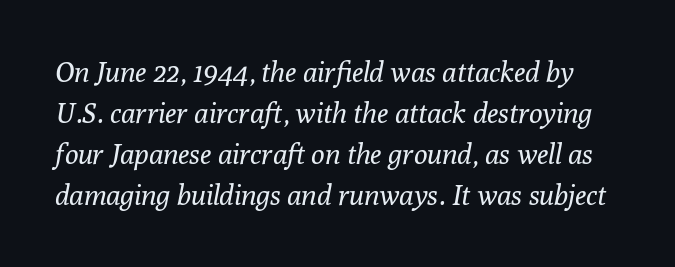
The image shows 28 px regular-weight serif type, italic (leaning right); set normal line spacing (1.46x), normal letter spacing, not underlined; low stroke contrast and a medium x-height.
